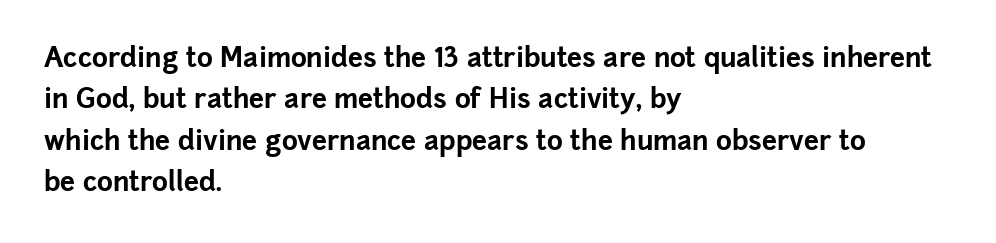
This block has exactly the height ordinary leading produces. The letterforms sit shoulder to shoulder at normal distance. On the weight axis this lands at bold, roughly 700. Line beginnings align vertically; line endings do not. A roman cut, with each character standing at attention.
